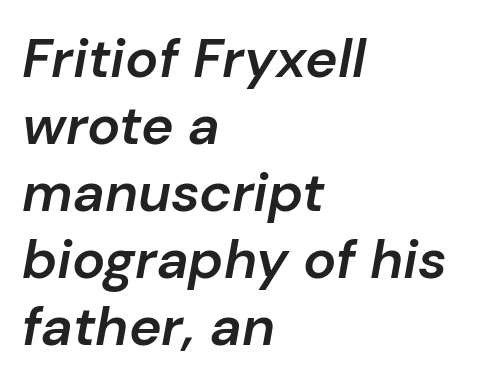
Q: Is the text bold? A: Semi-bold.
Q: Is the text italic (slanted)? A: Yes, it leans right by about 10 degrees.
Q: Is the text underlined? A: No.
Q: How is the paragraph aligned? A: Left-aligned.
Q: Is the spacing between letters normal or unusually wide? A: Normal.
Q: Width (condensed, normal, or wide)? A: Normal.
Q: Stroke contrast? A: Low.
Q: x-height? A: Medium.
Q: Monospaced? A: No.
